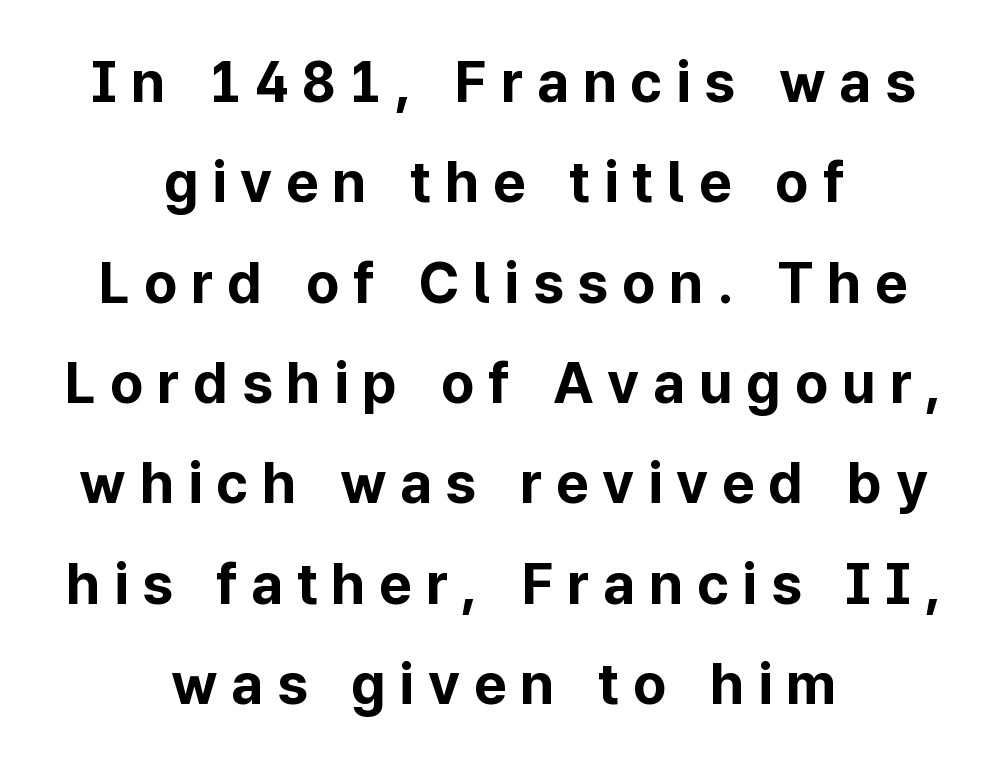
{"serif": "no", "italic": "no", "bold": "yes", "weight": "bold", "width": "normal", "stroke_contrast": "low", "x_height": "medium", "monospaced": "no", "underline": "no", "align": "center", "line_spacing_ratio": 1.76, "letter_spacing": "wide", "letter_spacing_em": 0.24, "glyph_px": 57}
